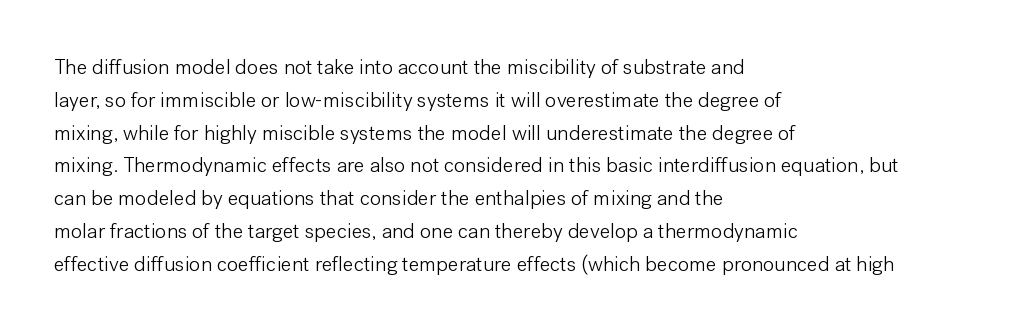
Upright lettering throughout. The rows are spaced the way most documents space them. These lines stack with their left ends in a neat column. The space beneath each line is pristine and unruled. This sample uses plain, unmodified letter spacing. Stem width sits at or under what a default text font uses.
